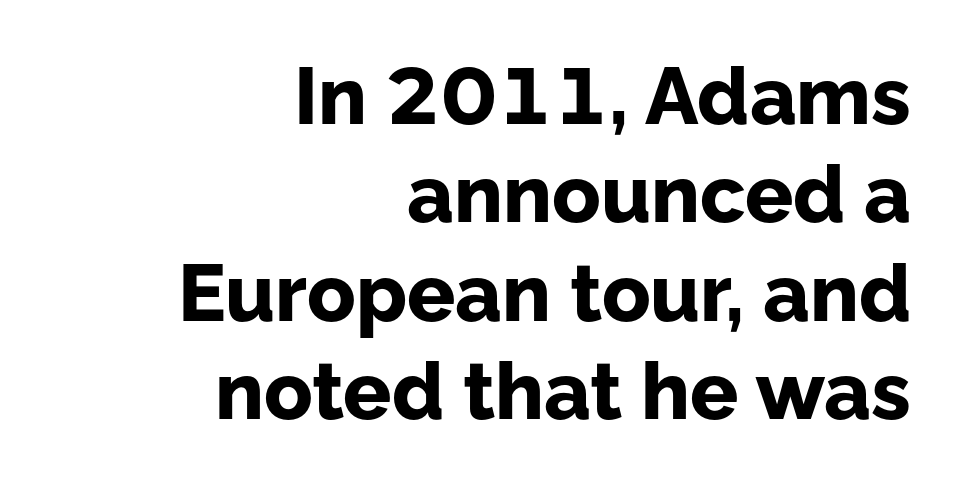
Observe the ordinary spacing: letters are neighbours, not strangers. Descenders hang freely into open space. Vertical strokes here are truly vertical. This sample has the flowing, uneven cadence of proportional lettering.
